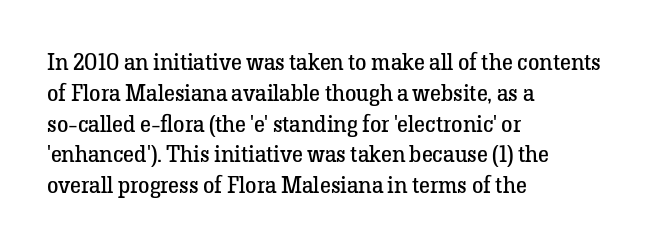
{"italic": "no", "bold": "no", "underline": "no", "align": "left", "line_spacing": "normal", "line_spacing_ratio": 1.34, "letter_spacing": "normal", "letter_spacing_em": 0.0, "glyph_px": 23}
